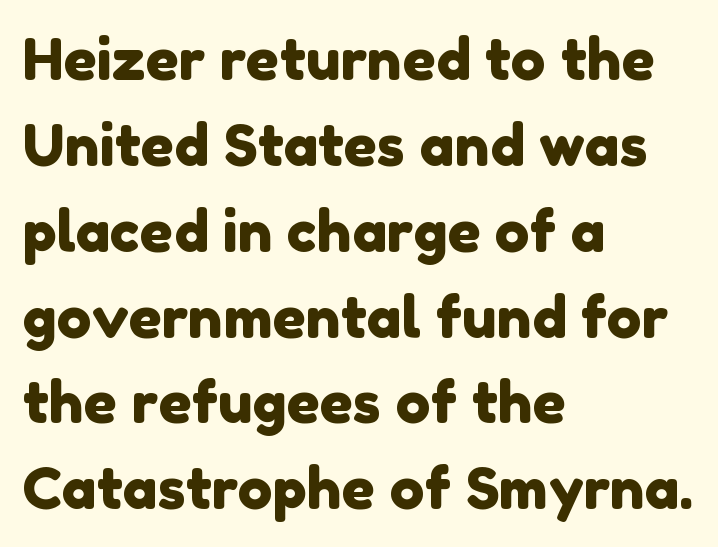
Q: Is the typeface a serif or a sans-serif typeface? A: Sans-serif.
Q: Is the text underlined? A: No.
Q: How is the paragraph aligned? A: Left-aligned.
Q: Is the spacing between letters normal or unusually wide? A: Normal.
Q: Is the spacing between lines tight, normal or loose? A: Normal.
Q: Width (condensed, normal, or wide)? A: Normal.
Q: Stroke contrast? A: Low.
Q: x-height? A: Medium.
Q: Monospaced? A: No.
